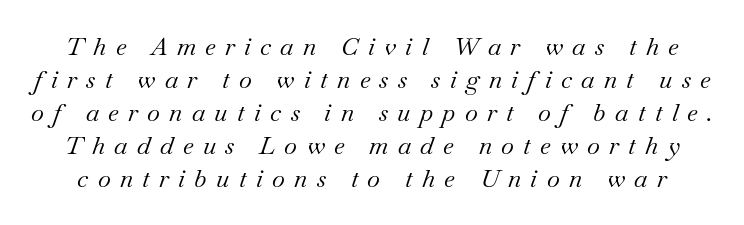
Bold? No — there's no thickening of the strokes. This rendering features lettering with no underline. Does extra space separate the letters? Yes, quite a lot of it. The letters are slanted; this is an italic face.
